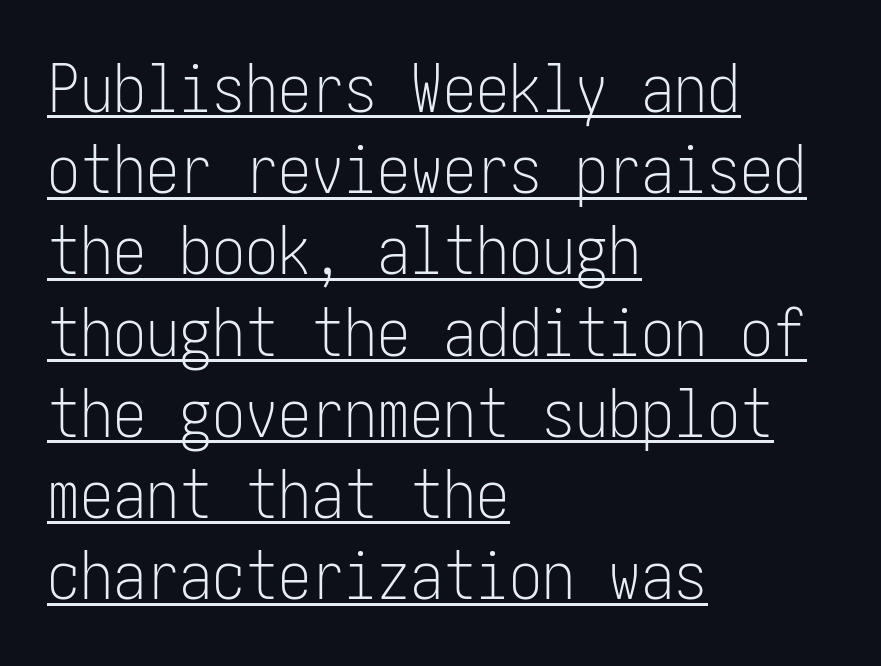
{"serif": "no", "italic": "no", "bold": "no", "weight": "light", "width": "condensed", "stroke_contrast": "low", "x_height": "medium", "underline": "yes", "align": "left", "line_spacing_ratio": 1.23, "letter_spacing": "normal", "letter_spacing_em": 0.0, "glyph_px": 66}
